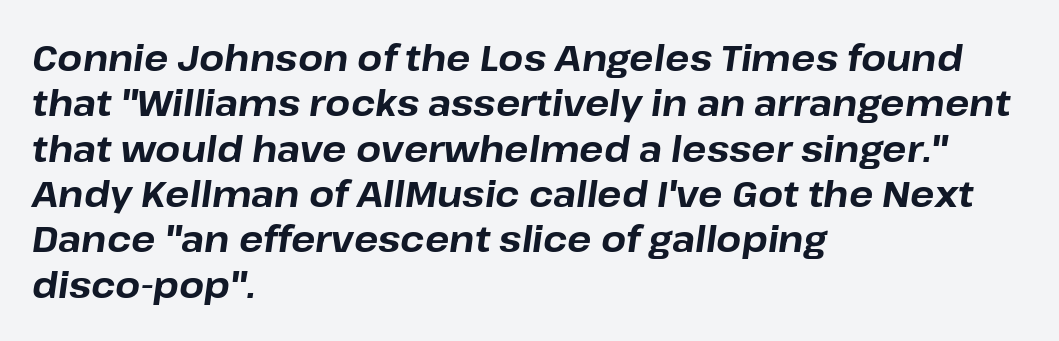
The image shows 36 px bold type, italic (leaning right); set left-aligned, normal line spacing (1.26x), normal letter spacing, not underlined; low stroke contrast and a medium x-height.
